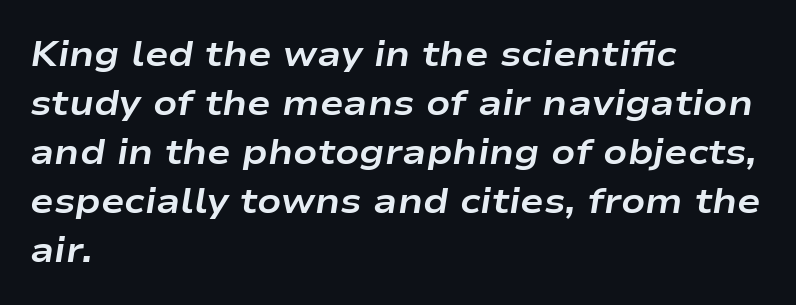
The image shows 35 px bold, wide type, italic (leaning right); set left-aligned, normal line spacing (1.4x), normal letter spacing, not underlined; low stroke contrast and a medium x-height.
